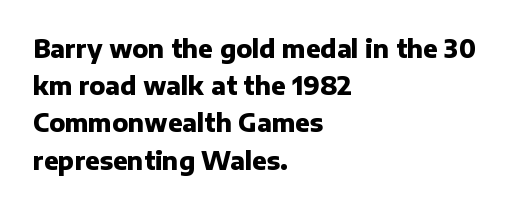
{"italic": "no", "bold": "yes", "underline": "no", "align": "left", "line_spacing": "normal", "line_spacing_ratio": 1.55, "letter_spacing": "normal", "letter_spacing_em": 0.0, "glyph_px": 24}
